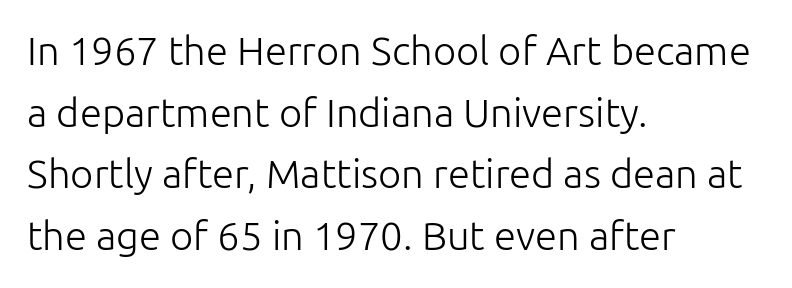
The image shows 40 px light sans-serif type, upright; set left-aligned, normal line spacing (1.54x), normal letter spacing, not underlined; low stroke contrast and a medium x-height.
